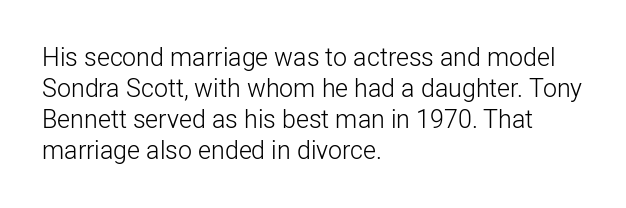
A light-to-regular cut is what we see here. Clear beneath every line of the passage. Vertical strokes here are truly vertical. The passage shown has conventional tracking throughout. Leftover space on each line is placed entirely after the last word.
